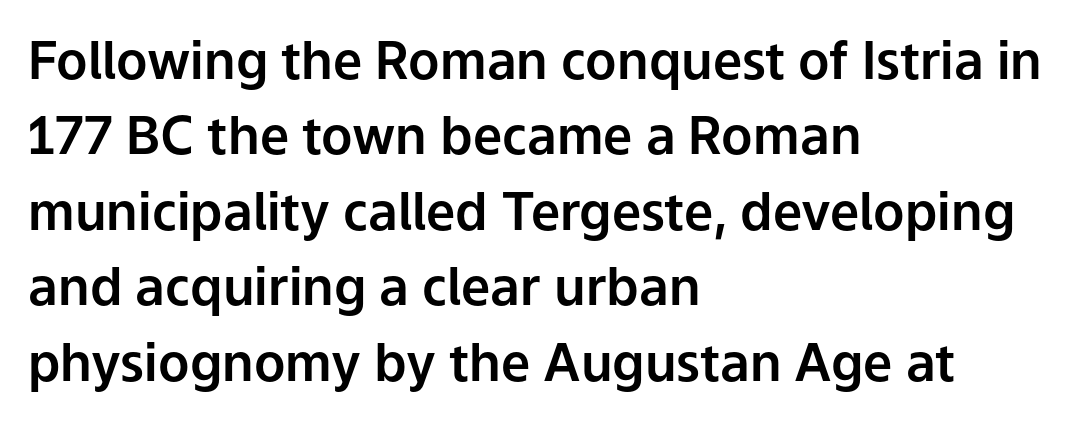
{"serif": "no", "italic": "no", "width": "normal", "stroke_contrast": "low", "x_height": "medium", "monospaced": "no", "underline": "no", "align": "left", "line_spacing": "normal", "line_spacing_ratio": 1.45, "letter_spacing": "normal", "letter_spacing_em": 0.0, "glyph_px": 52}
